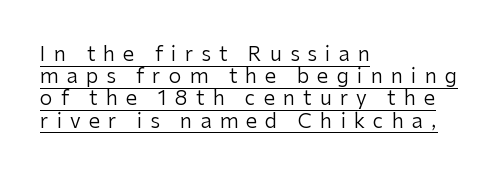
{"italic": "no", "bold": "no", "underline": "yes", "align": "left", "line_spacing": "tight", "line_spacing_ratio": 1.11, "letter_spacing": "wide", "letter_spacing_em": 0.41, "glyph_px": 20}
